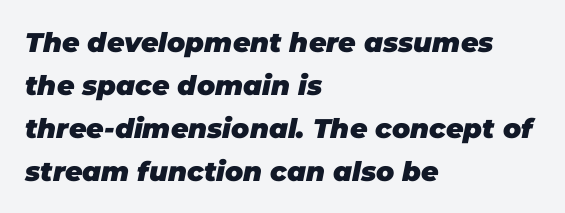
Q: Is the text bold? A: Yes.
Q: Is the text italic (slanted)? A: Yes, it leans right by about 11 degrees.
Q: Is the text underlined? A: No.
Q: How is the paragraph aligned? A: Left-aligned.
Q: Is the spacing between letters normal or unusually wide? A: Normal.
Q: Is the spacing between lines tight, normal or loose? A: Normal.
